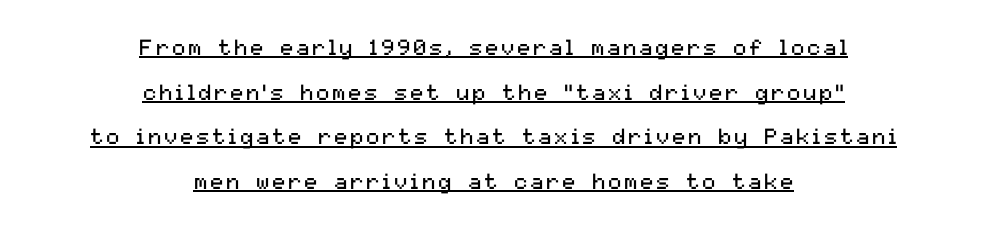
{"italic": "no", "bold": "no", "underline": "yes", "align": "center", "line_spacing": "loose", "line_spacing_ratio": 2.03, "glyph_px": 22}
